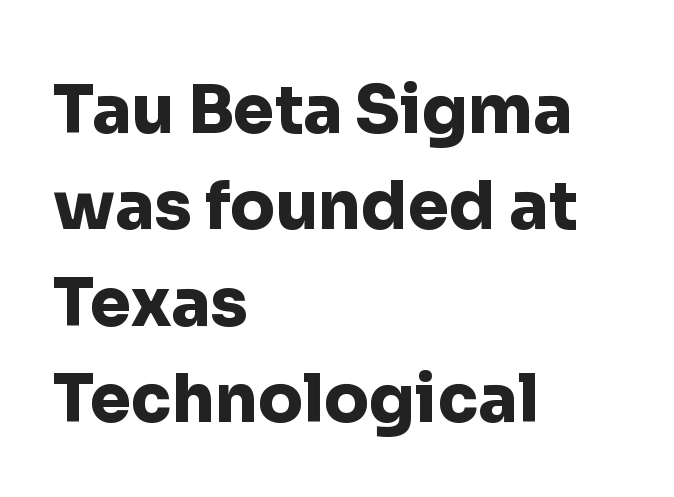
The glyphs have the mass of a bold cut. Leading matches the norm, producing a regular column. Only glyphs here, with clear space below each row. The paragraph shown leans on its left margin. Typographically, this falls in the sans-serif category. Looks like regular typesetting: each glyph gets only the width it needs.
